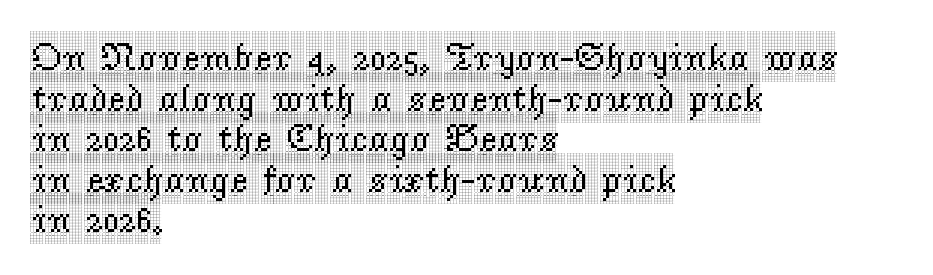
{"serif": "yes", "italic": "no", "width": "condensed", "x_height": "large", "monospaced": "no", "underline": "no", "align": "left", "line_spacing": "tight", "line_spacing_ratio": 1.04, "letter_spacing": "normal", "letter_spacing_em": 0.0, "glyph_px": 39}
